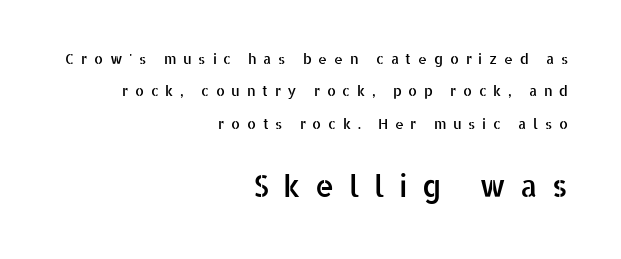
Q: Is the text italic (slanted)? A: No, it is upright.
Q: Is the typeface a serif or a sans-serif typeface? A: Sans-serif.
Q: Is the text underlined? A: No.
Q: How is the paragraph aligned? A: Right-aligned.
Q: Is the spacing between letters normal or unusually wide? A: Unusually wide.
Q: Is the spacing between lines tight, normal or loose? A: Loose.
Q: Which block of text is set in a larger size, the first (top) or the second (bottom)? A: The second (bottom) one.
Q: Width (condensed, normal, or wide)? A: Normal.
Q: Stroke contrast? A: Low.
Q: x-height? A: Medium.
Q: Monospaced? A: No.
